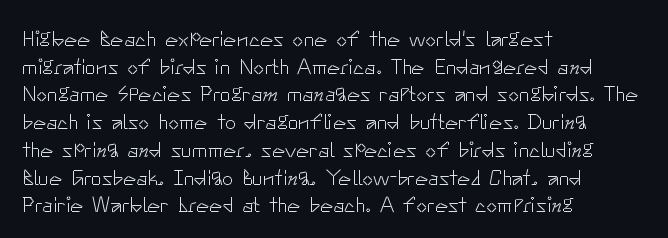
{"italic": "no", "bold": "no", "underline": "no", "align": "left", "line_spacing": "normal", "line_spacing_ratio": 1.26, "letter_spacing": "normal", "letter_spacing_em": 0.0, "glyph_px": 22}
